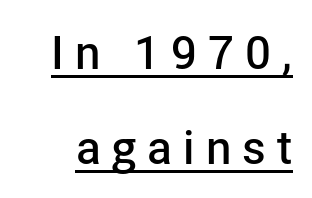
{"serif": "no", "italic": "no", "bold": "semi", "weight": "semibold", "width": "normal", "stroke_contrast": "low", "x_height": "medium", "monospaced": "no", "underline": "yes", "line_spacing": "loose", "line_spacing_ratio": 2.07, "letter_spacing": "wide", "letter_spacing_em": 0.24, "glyph_px": 46}
